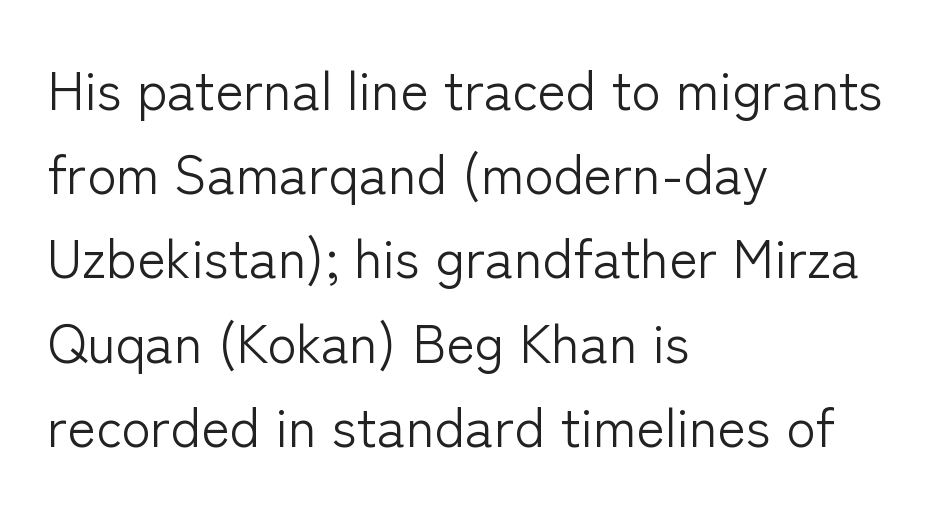
The image shows 54 px light sans-serif type, upright; set left-aligned, normal line spacing (1.56x), normal letter spacing, not underlined; low stroke contrast and a medium x-height.
